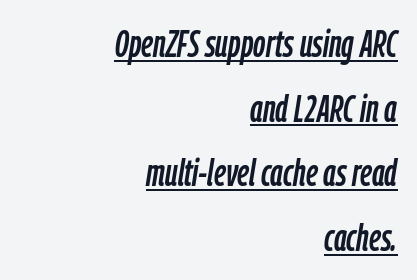
The image shows 38 px condensed type, italic (leaning right); set right-aligned, normal line spacing (1.7x), normal letter spacing, underlined; low stroke contrast and a medium x-height.
